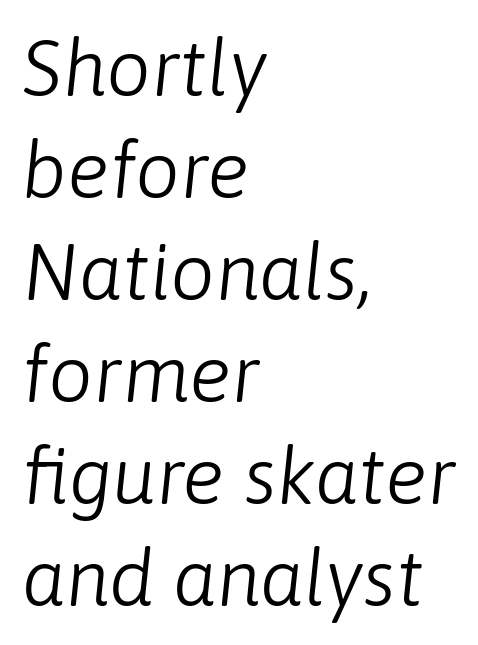
The image shows 79 px light type, italic (leaning right); set left-aligned, normal line spacing (1.29x), normal letter spacing, not underlined; low stroke contrast and a medium x-height.
